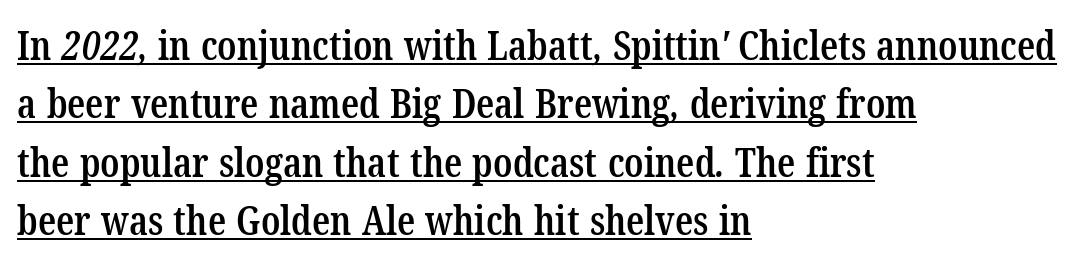
The image shows 40 px semibold, condensed serif type; set left-aligned, normal line spacing (1.46x), normal letter spacing, underlined; low stroke contrast and a medium x-height.
